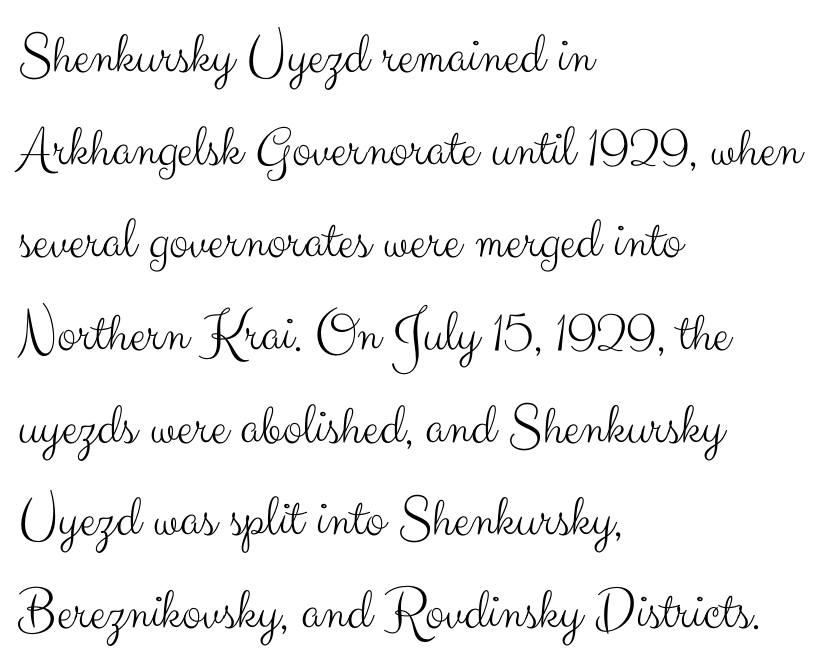
Q: Is the text bold? A: No.
Q: Is the text italic (slanted)? A: Yes.
Q: Is the typeface a serif or a sans-serif typeface? A: Sans-serif.
Q: Is the text underlined? A: No.
Q: How is the paragraph aligned? A: Left-aligned.
Q: Is the spacing between letters normal or unusually wide? A: Normal.
Q: Is the spacing between lines tight, normal or loose? A: Normal.
Q: Width (condensed, normal, or wide)? A: Normal.
Q: Stroke contrast? A: Medium.
Q: x-height? A: Small.
Q: Monospaced? A: No.
